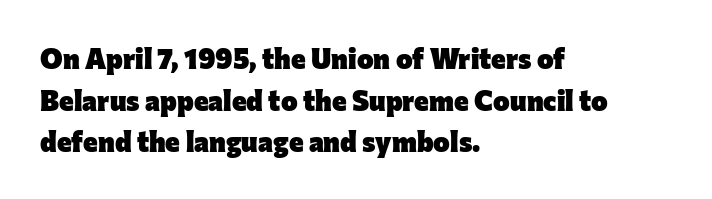
{"serif": "no", "italic": "no", "bold": "yes", "weight": "heavy", "width": "normal", "stroke_contrast": "low", "x_height": "medium", "monospaced": "no", "underline": "no", "align": "left", "line_spacing": "normal", "line_spacing_ratio": 1.49, "letter_spacing": "normal", "letter_spacing_em": 0.0, "glyph_px": 28}
